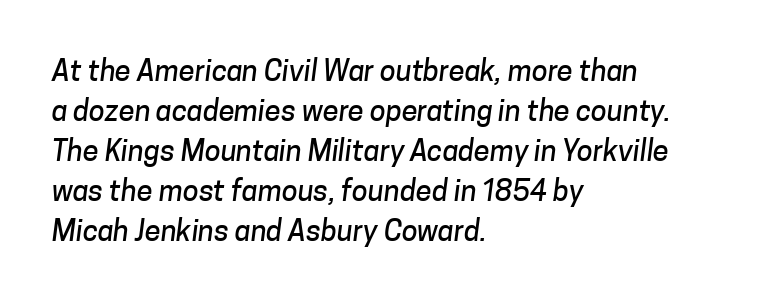
Q: Is the typeface a serif or a sans-serif typeface? A: Sans-serif.
Q: Is the text underlined? A: No.
Q: How is the paragraph aligned? A: Left-aligned.
Q: Is the spacing between letters normal or unusually wide? A: Normal.
Q: Is the spacing between lines tight, normal or loose? A: Normal.
Q: Width (condensed, normal, or wide)? A: Normal.
Q: Stroke contrast? A: Low.
Q: x-height? A: Medium.
Q: Monospaced? A: No.
